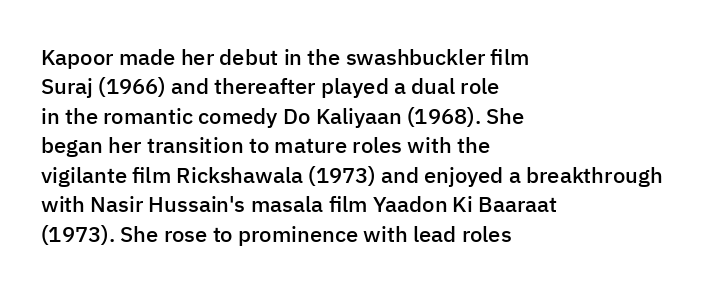
The image shows 22 px text type, upright; set left-aligned, normal line spacing (1.34x), normal letter spacing, not underlined.
